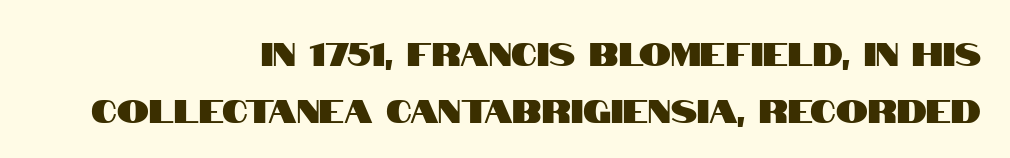
{"serif": "no", "italic": "no", "width": "condensed", "stroke_contrast": "high", "x_height": "large", "monospaced": "no", "underline": "no", "align": "right", "line_spacing_ratio": 1.78, "letter_spacing": "normal", "letter_spacing_em": 0.0, "glyph_px": 32}
